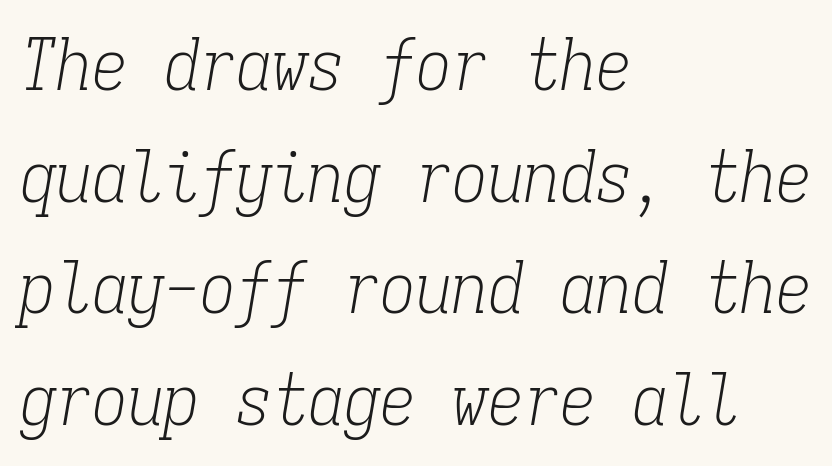
{"serif": "yes", "italic": "yes", "lean": "right", "slant_degrees": 9, "bold": "no", "weight": "light", "width": "condensed", "stroke_contrast": "low", "x_height": "medium", "monospaced": "yes", "underline": "no", "align": "left", "line_spacing": "normal", "line_spacing_ratio": 1.55, "letter_spacing": "normal", "letter_spacing_em": 0.0, "glyph_px": 72}
